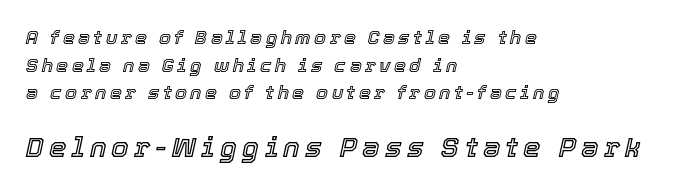
{"italic": "yes", "lean": "right", "slant_degrees": 12, "width": "normal", "x_height": "medium", "monospaced": "no", "underline": "no", "align": "left", "line_spacing": "normal", "line_spacing_ratio": 1.45, "larger_block": "second", "size_ratio": 1.47, "glyph_px": 28}
